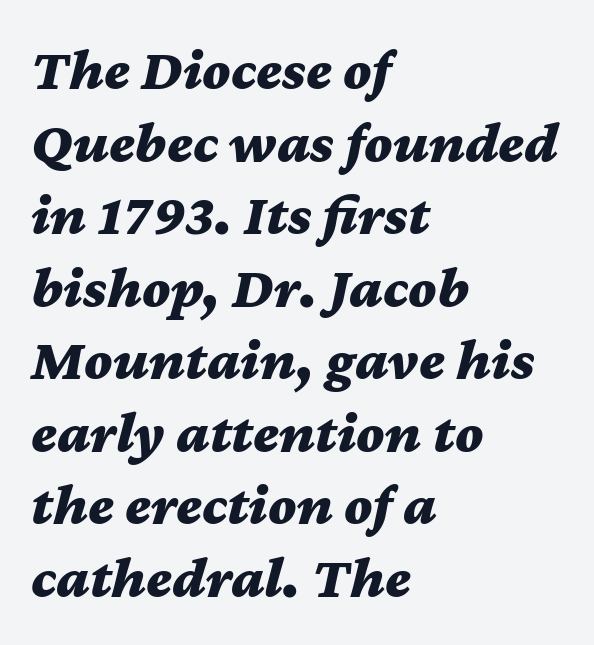
{"italic": "yes", "lean": "right", "slant_degrees": 12, "bold": "yes", "weight": "bold", "width": "wide", "stroke_contrast": "medium", "x_height": "medium", "monospaced": "no", "underline": "no", "align": "left", "line_spacing_ratio": 1.23, "letter_spacing": "normal", "letter_spacing_em": 0.0, "glyph_px": 59}
